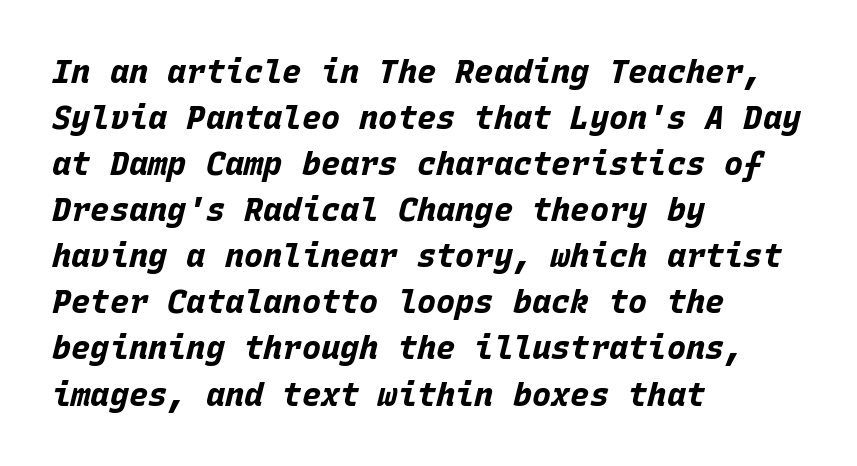
The image shows 32 px bold type, italic (leaning right), monospaced; set left-aligned, normal line spacing (1.44x), normal letter spacing, not underlined; low stroke contrast and a large x-height.
